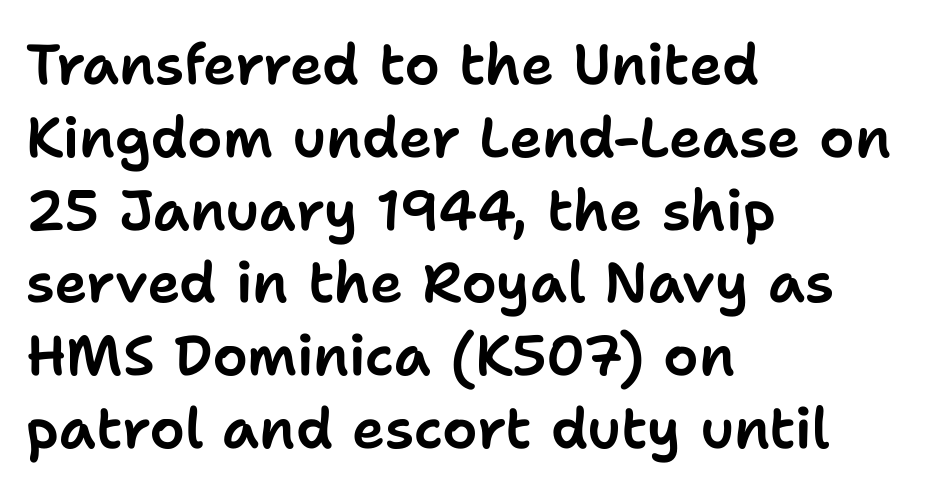
{"serif": "no", "italic": "no", "width": "normal", "stroke_contrast": "low", "x_height": "medium", "monospaced": "no", "underline": "no", "align": "left", "line_spacing": "normal", "line_spacing_ratio": 1.3, "letter_spacing": "normal", "letter_spacing_em": 0.0, "glyph_px": 56}
